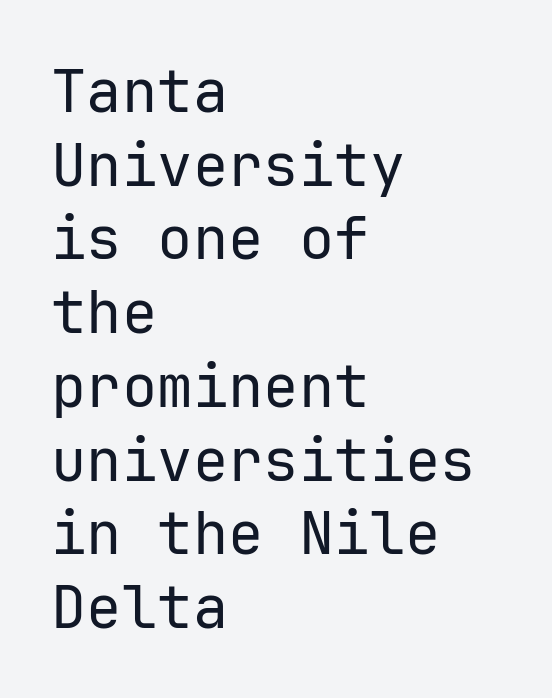
The image shows 59 px regular-weight sans-serif type, upright, monospaced; set left-aligned, normal line spacing (1.25x), normal letter spacing, not underlined; low stroke contrast and a medium x-height.
